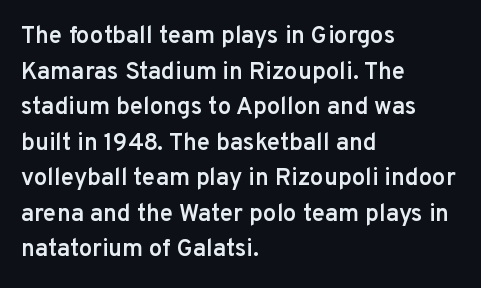
{"italic": "no", "bold": "semi", "underline": "no", "align": "left", "line_spacing": "normal", "line_spacing_ratio": 1.48, "letter_spacing": "normal", "letter_spacing_em": 0.0, "glyph_px": 24}
